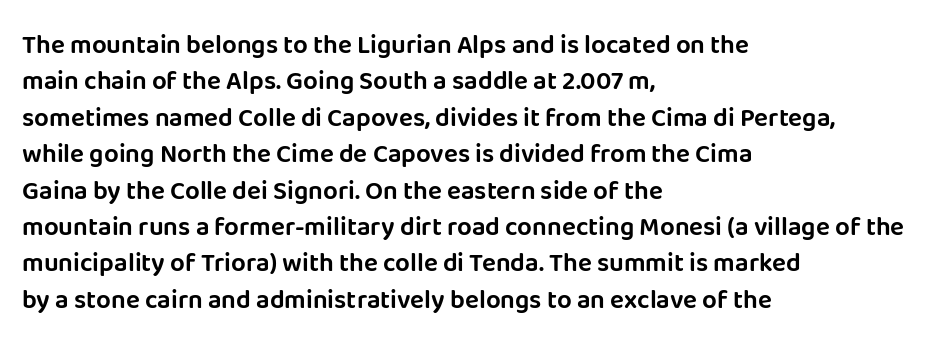
{"italic": "no", "underline": "no", "align": "left", "line_spacing": "normal", "line_spacing_ratio": 1.4, "letter_spacing": "normal", "letter_spacing_em": 0.0, "glyph_px": 26}
